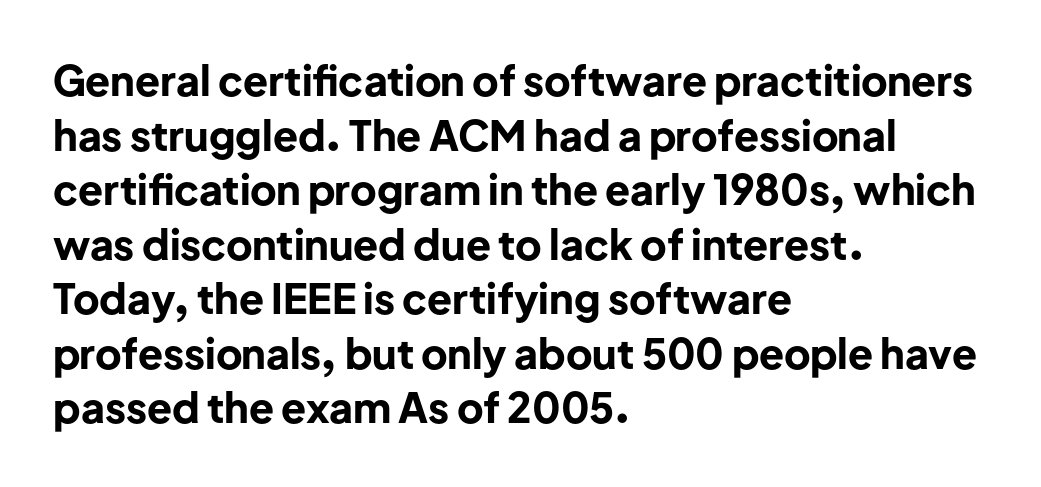
Q: Is the text bold? A: Yes.
Q: Is the text italic (slanted)? A: No, it is upright.
Q: Is the typeface a serif or a sans-serif typeface? A: Sans-serif.
Q: Is the text underlined? A: No.
Q: How is the paragraph aligned? A: Left-aligned.
Q: Is the spacing between letters normal or unusually wide? A: Normal.
Q: Is the spacing between lines tight, normal or loose? A: Normal.
Q: Width (condensed, normal, or wide)? A: Normal.
Q: Stroke contrast? A: Low.
Q: x-height? A: Medium.
Q: Monospaced? A: No.
